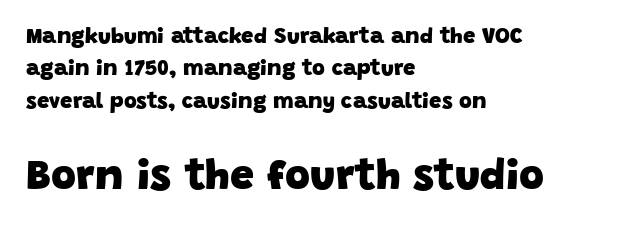
The image shows 43 px heavy sans-serif type; set left-aligned, normal line spacing (1.47x), normal letter spacing, not underlined; the second (bottom) block is 1.95x larger; low stroke contrast and a large x-height.
